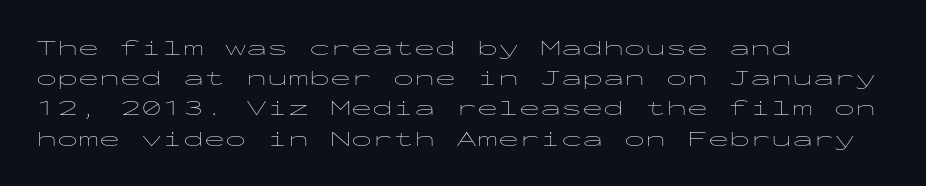
The image shows 21 px text type, upright; set left-aligned, normal line spacing (1.44x), normal letter spacing, not underlined.
